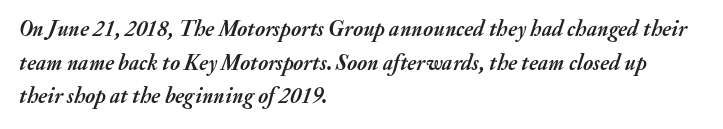
Q: Is the text bold? A: Yes.
Q: Is the text italic (slanted)? A: Yes, it leans right by about 20 degrees.
Q: Is the text underlined? A: No.
Q: How is the paragraph aligned? A: Left-aligned.
Q: Is the spacing between letters normal or unusually wide? A: Normal.
Q: Is the spacing between lines tight, normal or loose? A: Normal.
